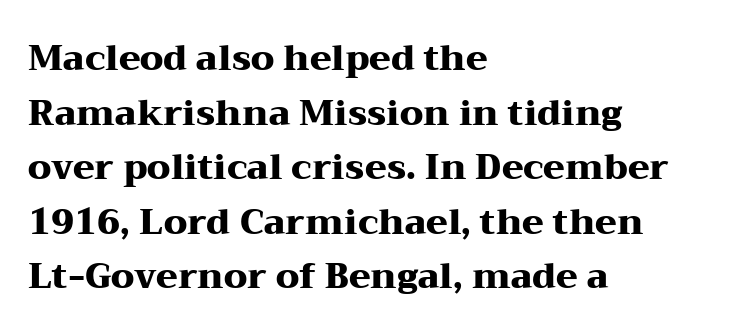
The image shows 35 px heavy, wide serif type, upright; set left-aligned, normal line spacing (1.56x), normal letter spacing, not underlined; medium stroke contrast and a medium x-height.
